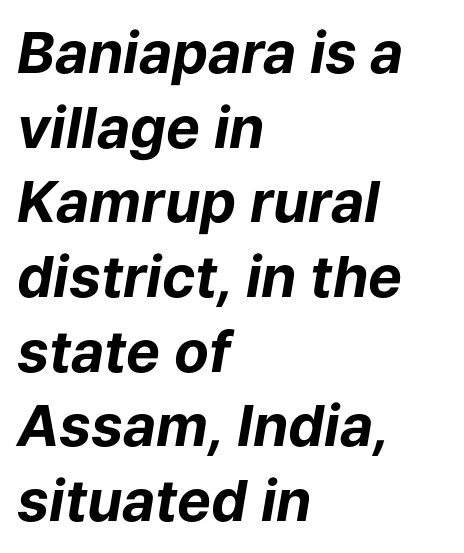
Q: Is the text bold? A: Yes.
Q: Is the text italic (slanted)? A: Yes, it leans right by about 9 degrees.
Q: Is the text underlined? A: No.
Q: How is the paragraph aligned? A: Left-aligned.
Q: Is the spacing between letters normal or unusually wide? A: Normal.
Q: Is the spacing between lines tight, normal or loose? A: Normal.
Q: Width (condensed, normal, or wide)? A: Normal.
Q: Stroke contrast? A: Low.
Q: x-height? A: Medium.
Q: Monospaced? A: No.
